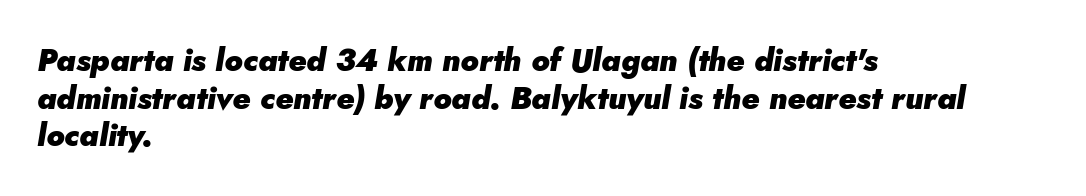
How heavy is the stroke? Heavy — this is a bold. Spacing between characters is what you'd get straight out of the box. The specimen reads as italic at a glance. Check the space under the baseline: it is left empty.
